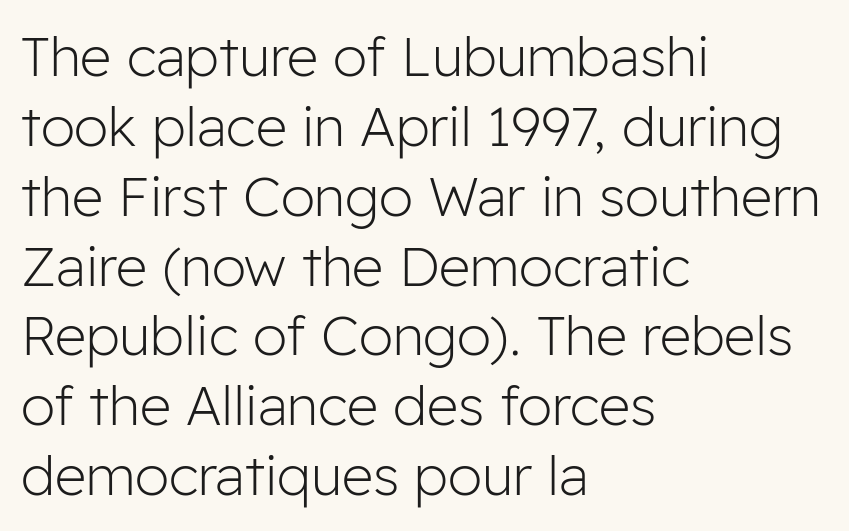
{"serif": "no", "italic": "no", "bold": "no", "weight": "light", "width": "normal", "stroke_contrast": "low", "x_height": "medium", "monospaced": "no", "underline": "no", "align": "left", "line_spacing": "normal", "line_spacing_ratio": 1.27, "letter_spacing": "normal", "letter_spacing_em": 0.0, "glyph_px": 55}
